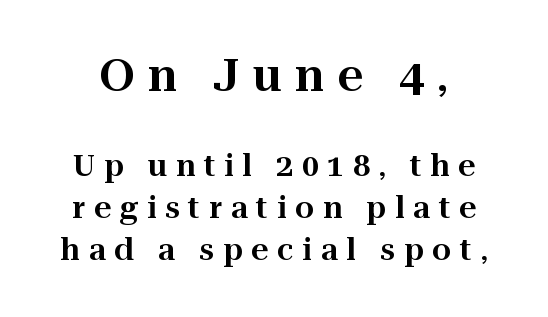
{"serif": "yes", "italic": "no", "width": "normal", "stroke_contrast": "high", "x_height": "medium", "monospaced": "no", "underline": "no", "line_spacing": "normal", "line_spacing_ratio": 1.4, "letter_spacing": "wide", "letter_spacing_em": 0.29, "larger_block": "first", "size_ratio": 1.5, "glyph_px": 45}
